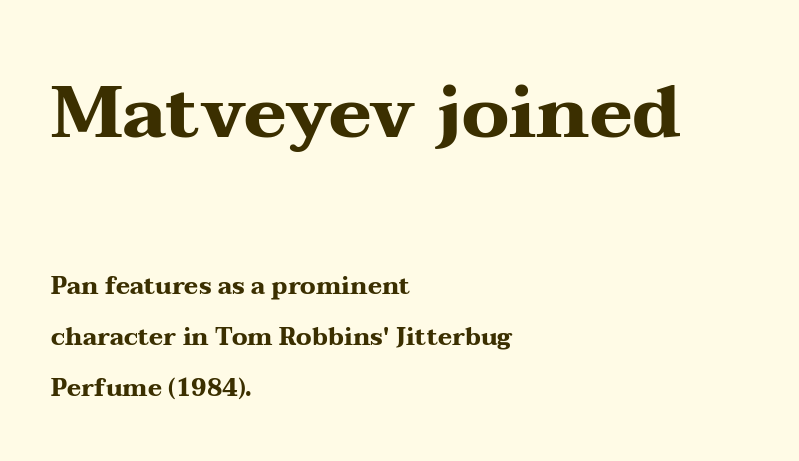
Summary of weight: heavy, a full bold. Spacing verdict: proportional, widths tailored to each character. The passage shown is not underscored anywhere. Interline gaps are noticeably wide in this sample. Do the letters lean? They stand straight.
